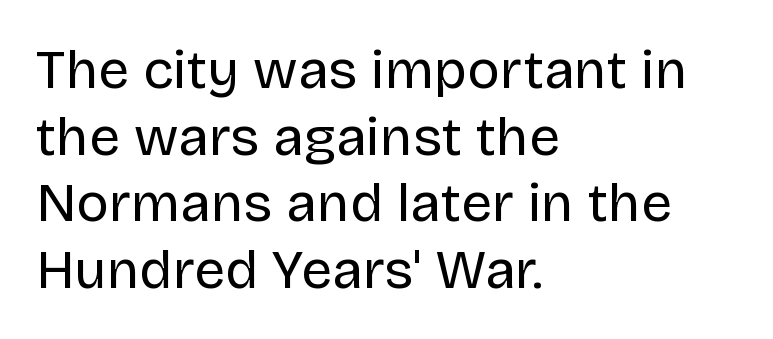
Horizontal alignment here is leftward, the default for most running prose. Upright lettering throughout. Compared with a typical body face, this is equally light or lighter still. The string is rendered with underlining switched off. The passage shown is typeset with a sans-serif family.
